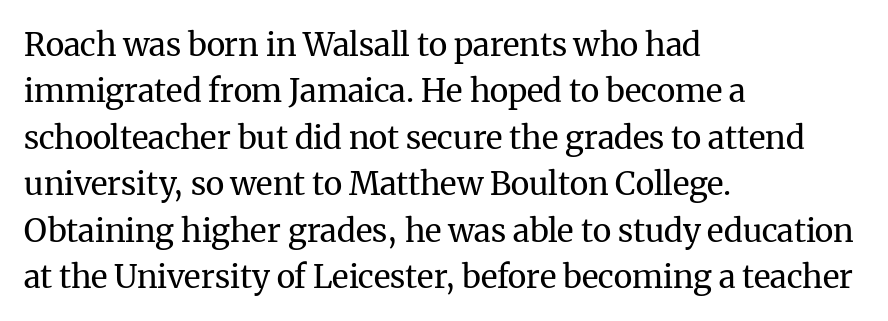
Varying glyph widths throughout — classic text-font behaviour. The passage shown is not underscored anywhere. To sum up the face: it has serifs. The paragraph has a hard left edge and a soft right edge. The designer left line spacing at the default. Tracking value appears to be zero — textbook default spacing.
